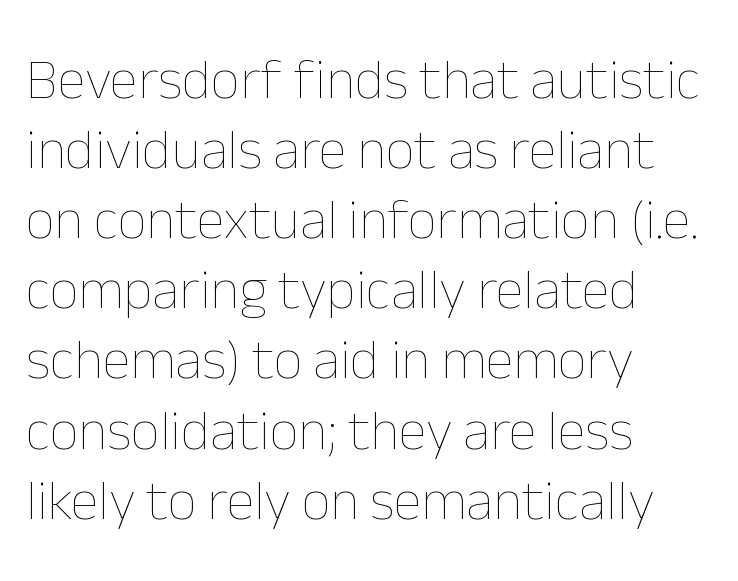
Q: Is the text bold? A: No.
Q: Is the text italic (slanted)? A: No, it is upright.
Q: Is the text underlined? A: No.
Q: How is the paragraph aligned? A: Left-aligned.
Q: Is the spacing between letters normal or unusually wide? A: Normal.
Q: Width (condensed, normal, or wide)? A: Normal.
Q: Stroke contrast? A: Low.
Q: x-height? A: Medium.
Q: Monospaced? A: No.
